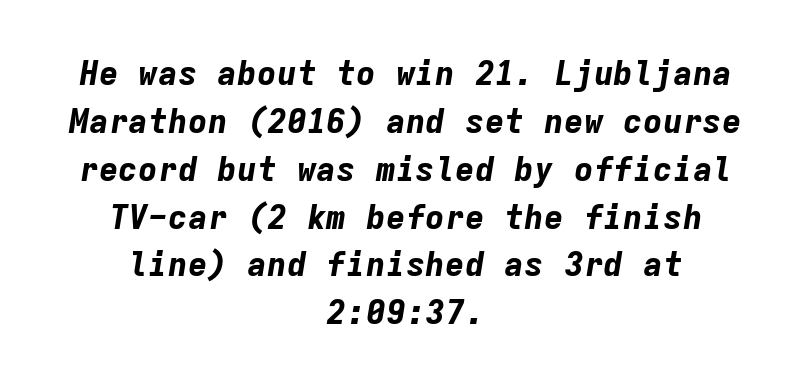
The image shows 33 px bold type, italic (leaning right), monospaced; set centered, normal line spacing (1.45x), normal letter spacing, not underlined; low stroke contrast and a medium x-height.
